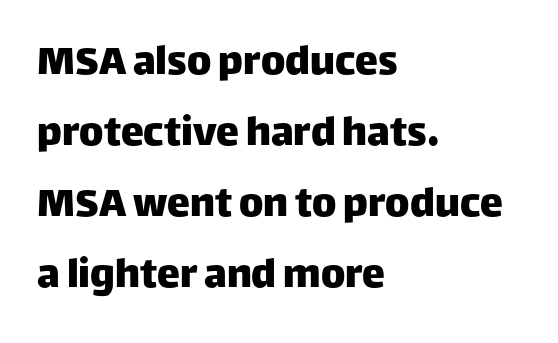
A bare baseline throughout the passage. The font family rendered here belongs to the sans-serif group. Line spacing here is normal. You could not count columns in this text — the font is proportionally spaced. It's the straight-up-and-down kind of type.
